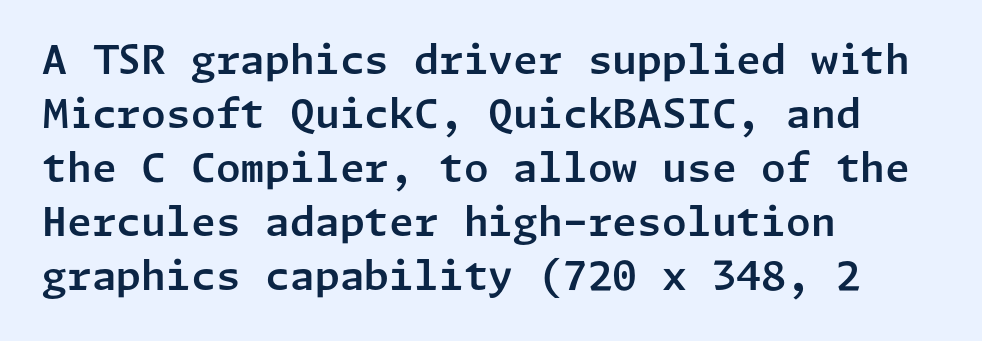
Q: Is the text italic (slanted)? A: No, it is upright.
Q: Is the typeface a serif or a sans-serif typeface? A: Sans-serif.
Q: Is the text underlined? A: No.
Q: How is the paragraph aligned? A: Left-aligned.
Q: Is the spacing between letters normal or unusually wide? A: Normal.
Q: Is the spacing between lines tight, normal or loose? A: Normal.
Q: Width (condensed, normal, or wide)? A: Normal.
Q: Stroke contrast? A: Low.
Q: x-height? A: Medium.
